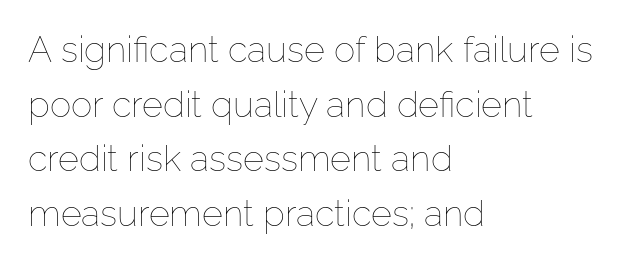
Q: Is the text bold? A: No.
Q: Is the text italic (slanted)? A: No, it is upright.
Q: Is the text underlined? A: No.
Q: How is the paragraph aligned? A: Left-aligned.
Q: Is the spacing between letters normal or unusually wide? A: Normal.
Q: Is the spacing between lines tight, normal or loose? A: Normal.
Q: Width (condensed, normal, or wide)? A: Normal.
Q: Stroke contrast? A: Low.
Q: x-height? A: Medium.
Q: Monospaced? A: No.
